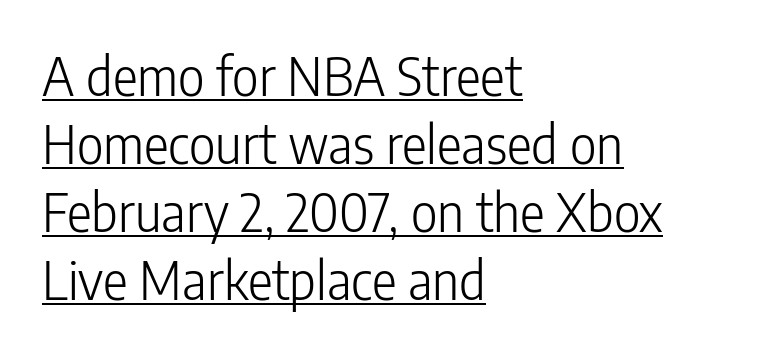
Tracking value appears to be zero — textbook default spacing. What decoration does the sample have? An underline. What's the leading like? Ordinary, nothing unusual. Do the characters align in a grid? No, the font is proportional. Every character sits straight up, as roman type does. Does the copy run flush right? No — it runs flush left.
